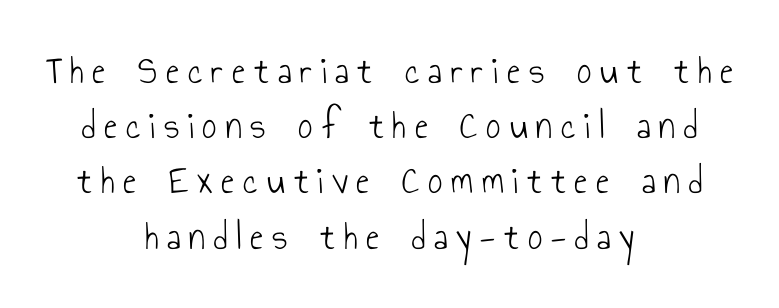
Q: Is the text bold? A: No.
Q: Is the text italic (slanted)? A: No, it is upright.
Q: Is the typeface a serif or a sans-serif typeface? A: Sans-serif.
Q: Is the text underlined? A: No.
Q: How is the paragraph aligned? A: Centered.
Q: Is the spacing between letters normal or unusually wide? A: Unusually wide.
Q: Is the spacing between lines tight, normal or loose? A: Normal.
Q: Width (condensed, normal, or wide)? A: Condensed.
Q: Stroke contrast? A: Low.
Q: x-height? A: Small.
Q: Monospaced? A: No.
